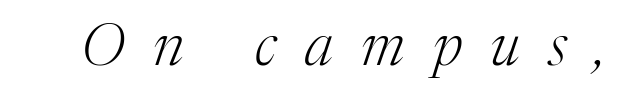
{"serif": "yes", "italic": "yes", "lean": "right", "slant_degrees": 17, "bold": "no", "weight": "light", "width": "normal", "stroke_contrast": "medium", "x_height": "medium", "monospaced": "no", "underline": "no", "letter_spacing": "wide", "letter_spacing_em": 0.49, "glyph_px": 58}
